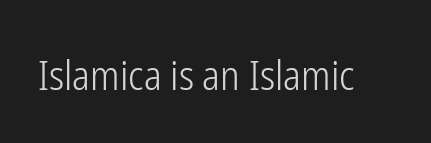
Is this a fixed-width face? No — the glyphs have proportional, varying widths. Check where the strokes stop: nothing finishes them off — pure sans. Honestly, the letter spacing is just normal — you wouldn't notice it. Is this a heavy cut? Hardly; it is regular or lighter.
